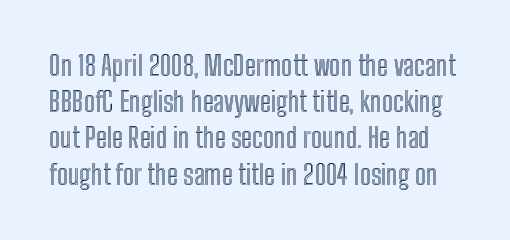
Caption: standard tracking, unaltered. You can tell it's not italic because the verticals are truly vertical. Does the leading feel generous? No, just average. The foot of each line stays bare and open.
